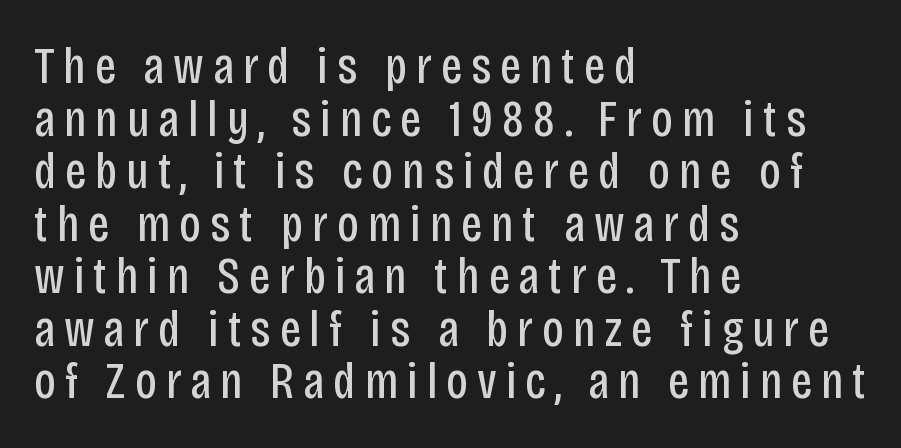
These lines are rendered in a variable-pitch font. No extra ink here — the face is not bold. Notice how the stems are strictly vertical — no italics here. These lines are set flush left with a ragged right edge. Each row of text sits above clean, open space. Check where the strokes stop: nothing finishes them off — pure sans.
